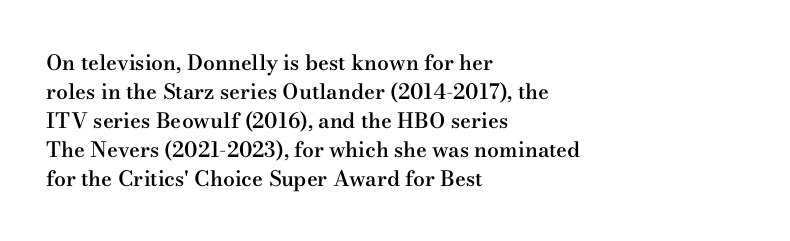
The image shows 21 px text type, upright; set left-aligned, normal line spacing (1.38x), normal letter spacing, not underlined.
